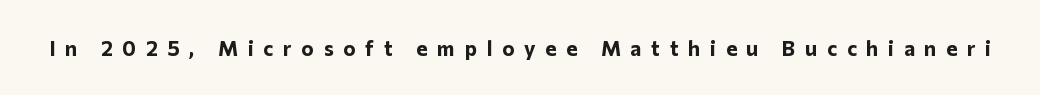
Q: Is the text bold? A: Yes.
Q: Is the text italic (slanted)? A: No, it is upright.
Q: Is the text underlined? A: No.
Q: Is the spacing between letters normal or unusually wide? A: Unusually wide.
